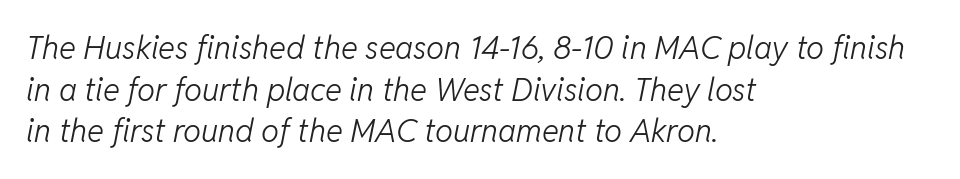
Q: Is the text bold? A: No.
Q: Is the text italic (slanted)? A: Yes, it leans right by about 11 degrees.
Q: Is the text underlined? A: No.
Q: How is the paragraph aligned? A: Left-aligned.
Q: Is the spacing between letters normal or unusually wide? A: Normal.
Q: Is the spacing between lines tight, normal or loose? A: Normal.
Q: Width (condensed, normal, or wide)? A: Normal.
Q: Stroke contrast? A: Low.
Q: x-height? A: Medium.
Q: Monospaced? A: No.
